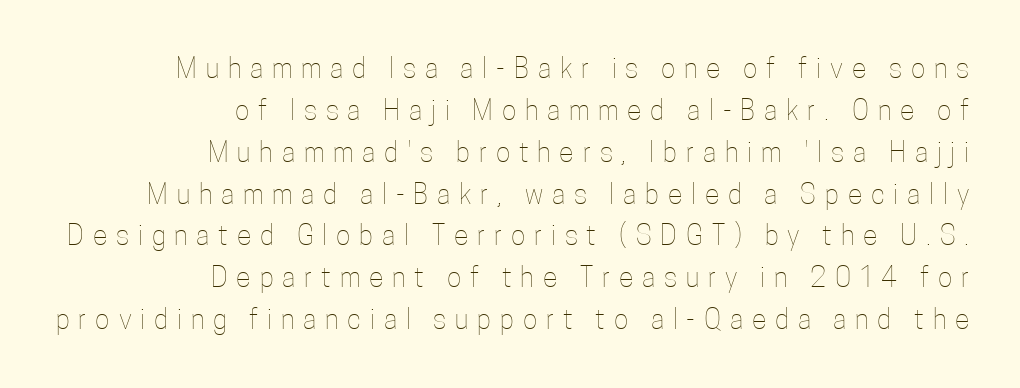
{"italic": "no", "bold": "no", "underline": "no", "align": "right", "line_spacing": "normal", "line_spacing_ratio": 1.55, "letter_spacing": "wide", "letter_spacing_em": 0.33, "glyph_px": 27}
